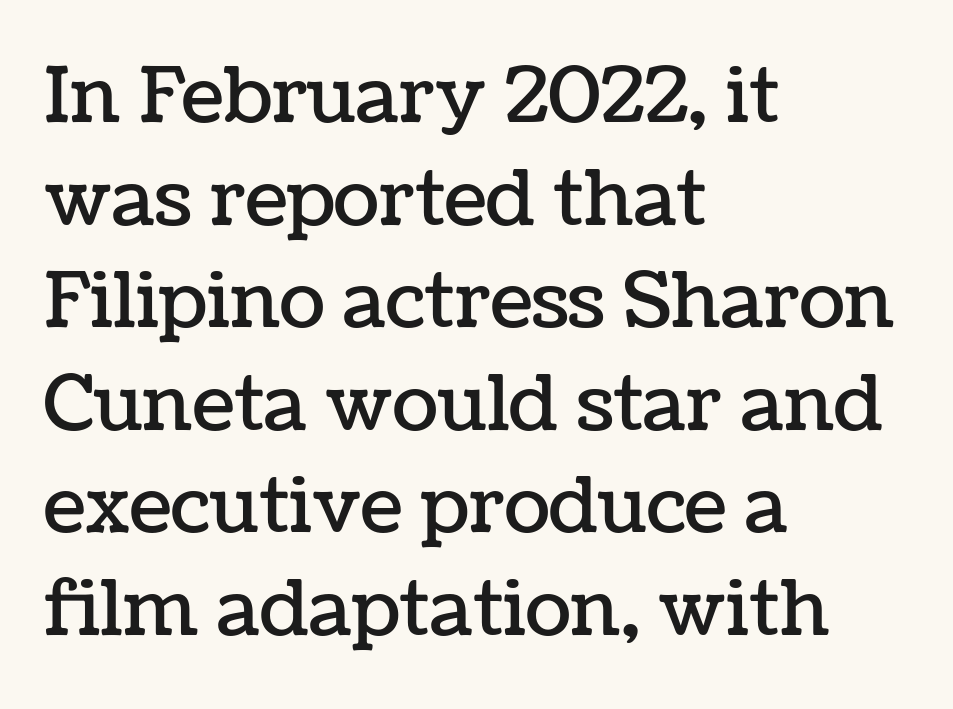
The letters stand straight up with perfectly vertical stems. These lines are set flush left with a ragged right edge. The passage shown is typed in a proportional face where columns would drift. The specimen omits any rule beneath the text block's lines.
